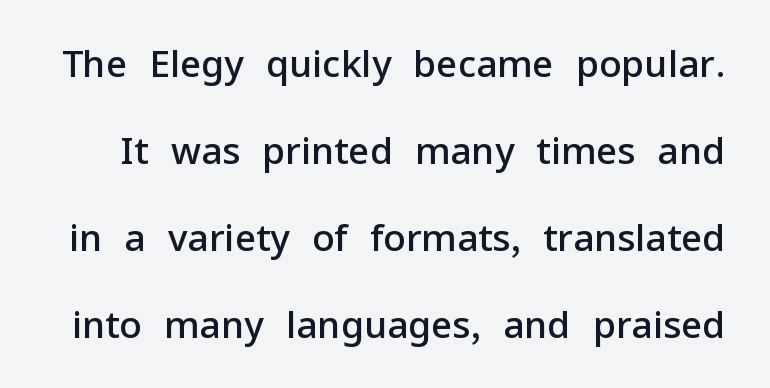
The image shows 37 px semibold sans-serif type, upright; set loose line spacing (2.35x), normal letter spacing, not underlined; low stroke contrast and a medium x-height.
